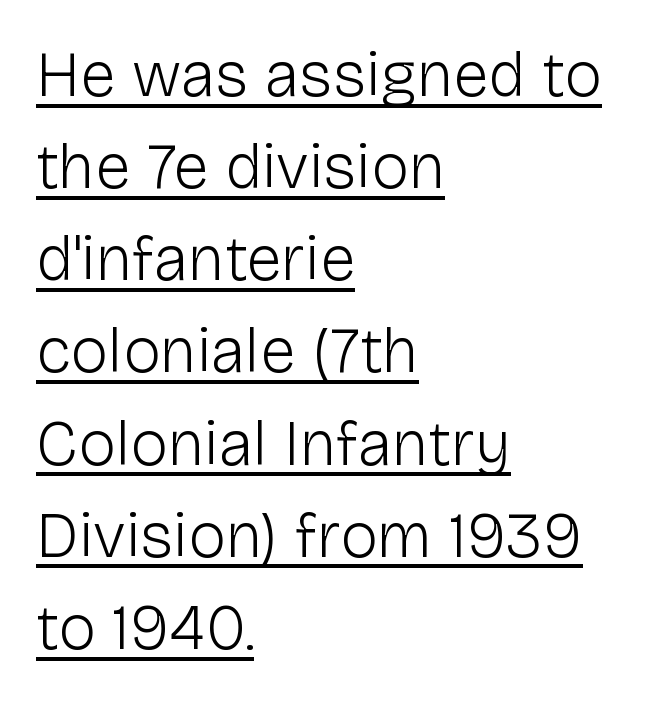
The image shows 64 px light sans-serif type, upright; set left-aligned, normal line spacing (1.44x), normal letter spacing, underlined; low stroke contrast and a medium x-height.
